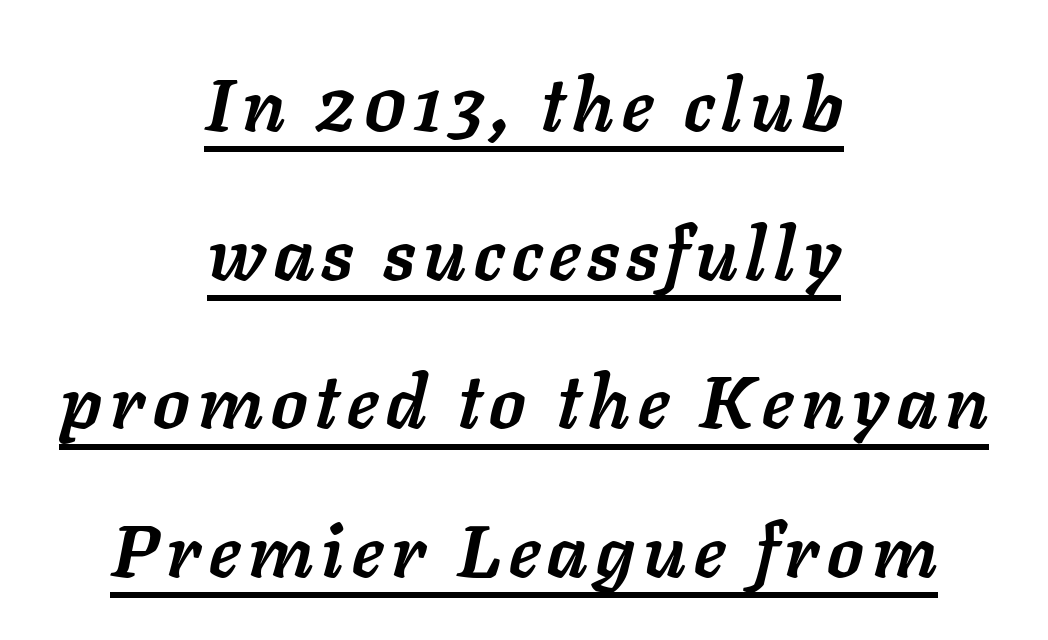
Q: Is the text bold? A: Yes.
Q: Is the text italic (slanted)? A: Yes, it leans right by about 11 degrees.
Q: Is the text underlined? A: Yes.
Q: How is the paragraph aligned? A: Centered.
Q: Is the spacing between lines tight, normal or loose? A: Loose.
Q: Width (condensed, normal, or wide)? A: Normal.
Q: Stroke contrast? A: Low.
Q: x-height? A: Medium.
Q: Monospaced? A: No.
